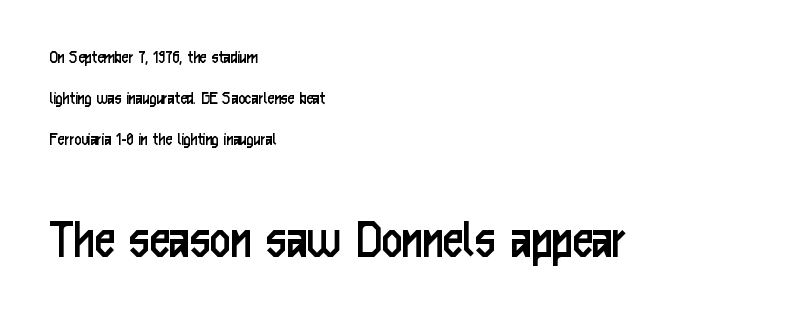
Q: Is the text bold? A: No.
Q: Is the text italic (slanted)? A: No, it is upright.
Q: Is the typeface a serif or a sans-serif typeface? A: Sans-serif.
Q: Is the text underlined? A: No.
Q: How is the paragraph aligned? A: Left-aligned.
Q: Is the spacing between letters normal or unusually wide? A: Normal.
Q: Is the spacing between lines tight, normal or loose? A: Loose.
Q: Which block of text is set in a larger size, the first (top) or the second (bottom)? A: The second (bottom) one.
Q: Width (condensed, normal, or wide)? A: Condensed.
Q: Stroke contrast? A: Low.
Q: x-height? A: Medium.
Q: Monospaced? A: No.
